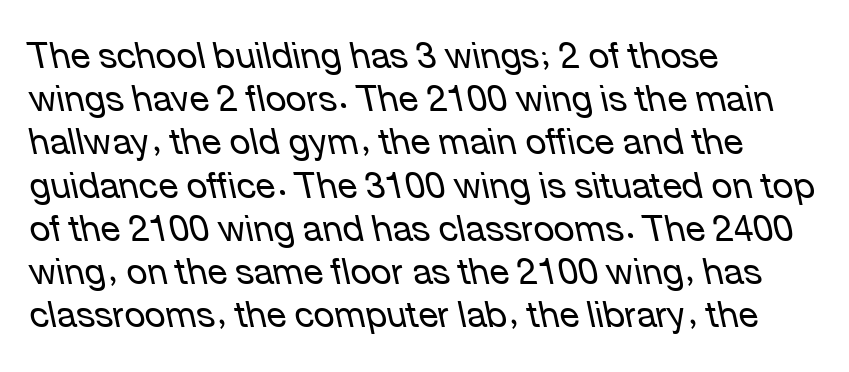
Think of a printed novel: that variable character pitch is what you see here. There's an unmistakable incline to the writing here. Line beginnings align vertically; line endings do not. These glyphs show unthickened strokes, regular width or finer.
